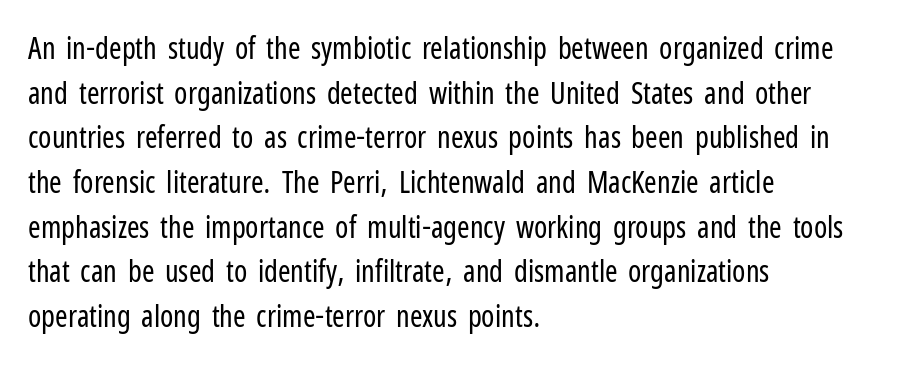
The ragged edge is on the right, which tells us the setting is flush left. The rendering uses natural spacing where letterforms have individual widths. Glance below the letters and you will spot only blank space. Does the type have serifs? No, each stem ends abruptly. Observe the ordinary spacing: letters are neighbours, not strangers. Heft: none added — not bold.
